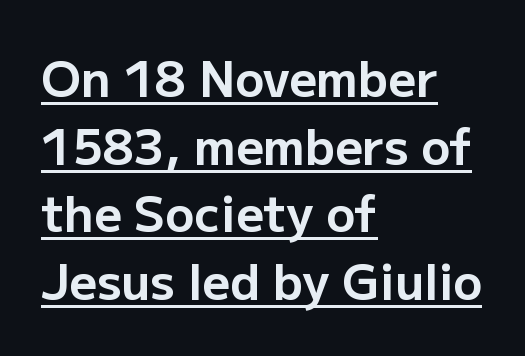
The image shows 48 px bold sans-serif type, upright; set left-aligned, normal line spacing (1.41x), normal letter spacing, underlined; low stroke contrast and a medium x-height.
